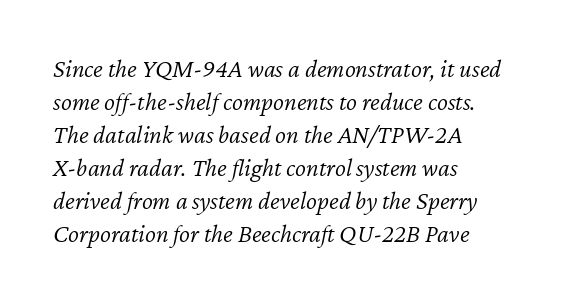
Ink coverage per letter is moderate at most. The rendering uses a moderate line-height, typical for paragraphs. The gap between lines stays unmarked. This rendering uses left alignment, leaving the right contour irregular. Here the glyphs are tracked normally, forming tight word shapes.
